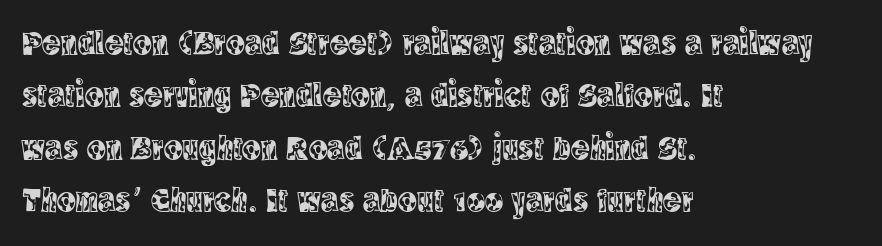
The image shows 35 px condensed serif type, upright; set left-aligned, normal line spacing (1.5x), normal letter spacing, not underlined; a large x-height.
